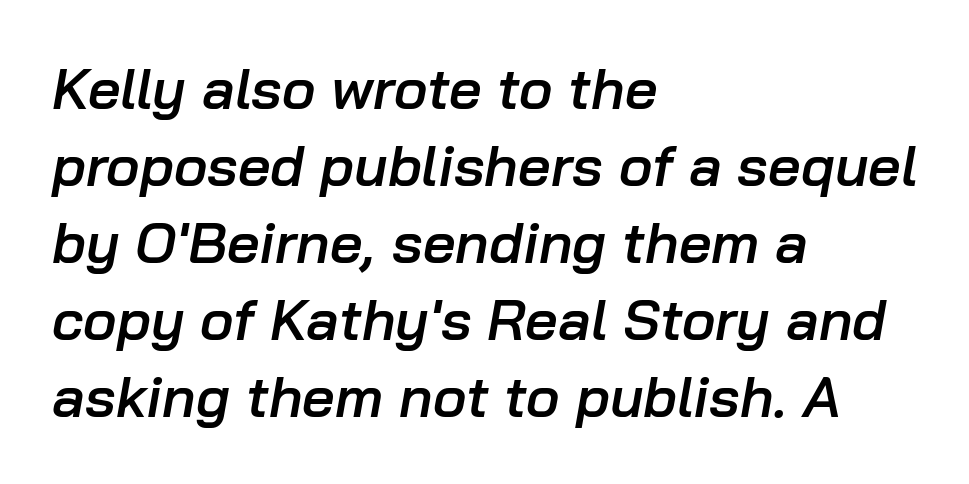
Q: Is the text bold? A: Semi-bold.
Q: Is the text italic (slanted)? A: Yes, it leans right by about 10 degrees.
Q: Is the text underlined? A: No.
Q: How is the paragraph aligned? A: Left-aligned.
Q: Is the spacing between letters normal or unusually wide? A: Normal.
Q: Is the spacing between lines tight, normal or loose? A: Normal.
Q: Width (condensed, normal, or wide)? A: Normal.
Q: Stroke contrast? A: Low.
Q: x-height? A: Medium.
Q: Monospaced? A: No.
